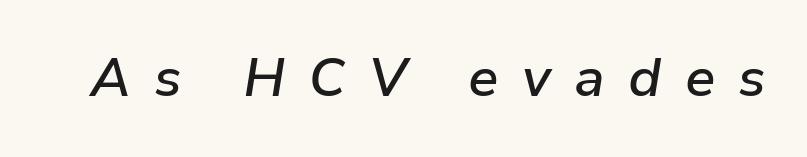
The image shows 54 px semibold type, italic (leaning right); set unusually wide letter spacing (+0.43 em), not underlined; low stroke contrast and a medium x-height.
